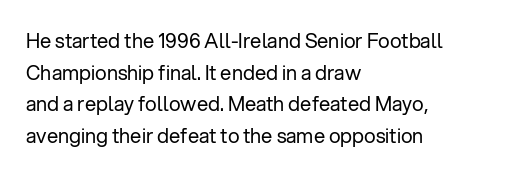
Teacher's note: observe the even left margin — that is flush-left alignment. The passage shown is not underscored anywhere. The rendering uses a moderate line-height, typical for paragraphs. Ascenders rise straight up at ninety degrees. Nobody touched the tracking dial on this one.
